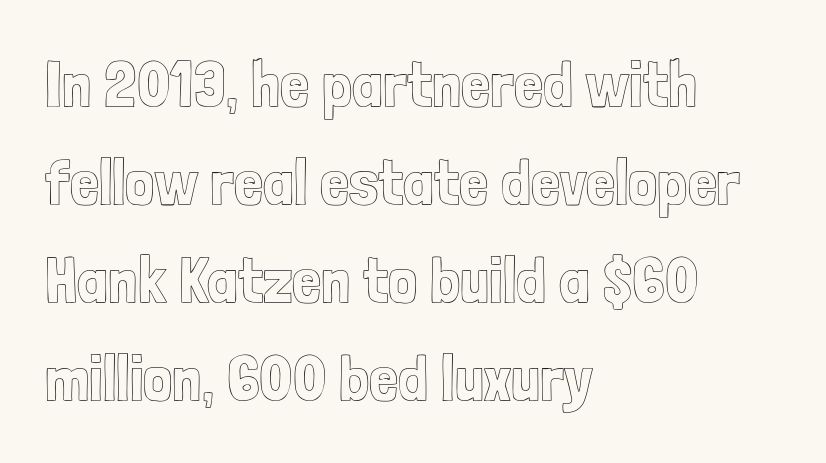
Q: Is the text italic (slanted)? A: No, it is upright.
Q: Is the text underlined? A: No.
Q: How is the paragraph aligned? A: Left-aligned.
Q: Is the spacing between letters normal or unusually wide? A: Normal.
Q: Is the spacing between lines tight, normal or loose? A: Normal.
Q: Width (condensed, normal, or wide)? A: Condensed.
Q: x-height? A: Medium.
Q: Monospaced? A: No.
